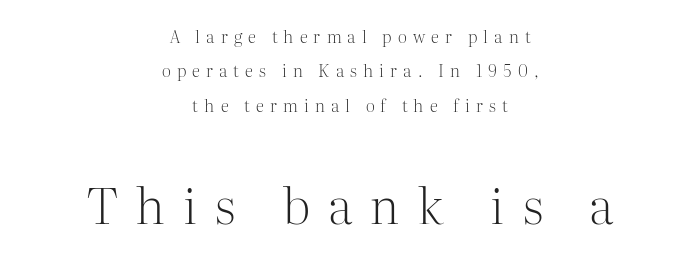
{"serif": "yes", "italic": "no", "bold": "no", "weight": "light", "width": "normal", "stroke_contrast": "medium", "x_height": "medium", "monospaced": "no", "underline": "no", "align": "center", "line_spacing": "loose", "line_spacing_ratio": 2.02, "letter_spacing": "wide", "letter_spacing_em": 0.36, "larger_block": "second", "size_ratio": 2.94, "glyph_px": 50}
